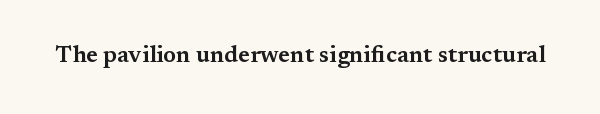
Q: Is the text italic (slanted)? A: No, it is upright.
Q: Is the text underlined? A: No.
Q: Is the spacing between letters normal or unusually wide? A: Normal.
